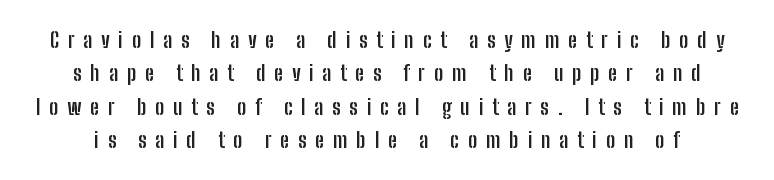
Q: Is the text bold? A: Yes.
Q: Is the text italic (slanted)? A: No, it is upright.
Q: Is the text underlined? A: No.
Q: Is the spacing between letters normal or unusually wide? A: Unusually wide.
Q: Is the spacing between lines tight, normal or loose? A: Normal.
